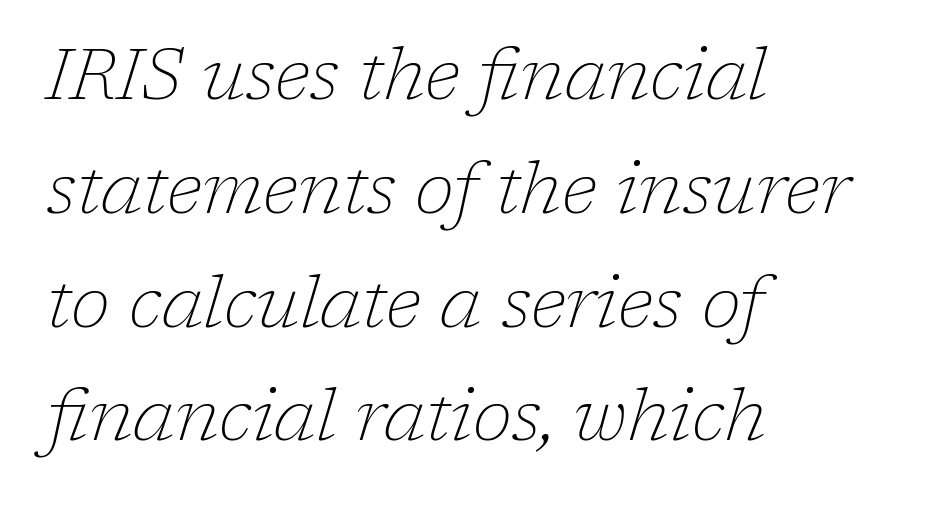
{"serif": "yes", "italic": "yes", "lean": "right", "slant_degrees": 17, "bold": "no", "weight": "thin", "width": "normal", "stroke_contrast": "low", "x_height": "medium", "monospaced": "no", "underline": "no", "align": "left", "line_spacing": "normal", "line_spacing_ratio": 1.58, "letter_spacing": "normal", "letter_spacing_em": 0.0, "glyph_px": 72}
